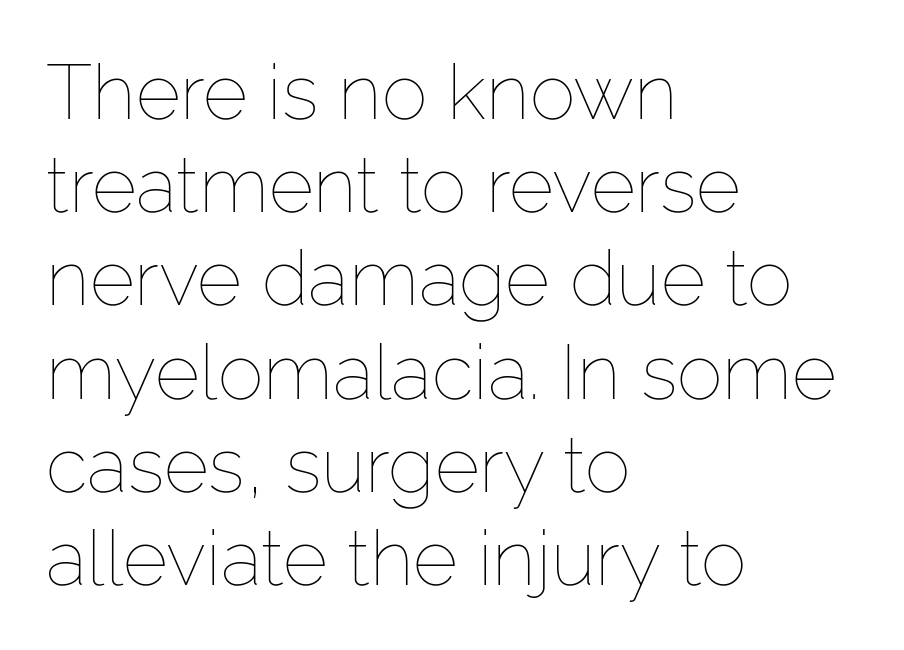
The image shows 77 px thin type, upright; set left-aligned, line spacing 1.21x, normal letter spacing, not underlined; low stroke contrast and a medium x-height.
